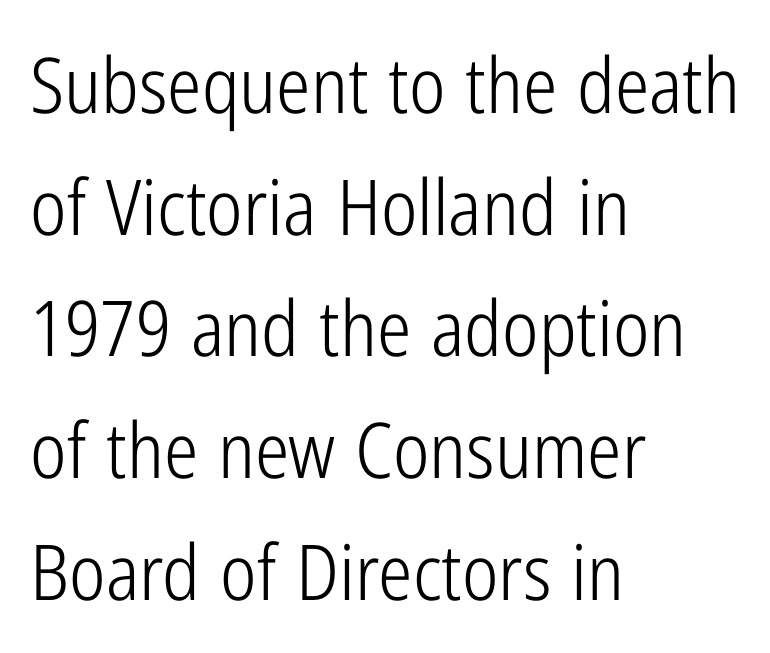
The tracking reads as untouched default to a designer's eye. The face used here is proportionally spaced, like ordinary book or web type. How would I describe the line gaps? Plain and ordinary. The font's upright variant was chosen for this text. The ragged edge is on the right, which tells us the setting is flush left.
